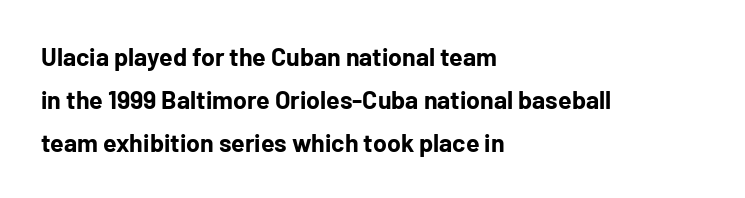
The image shows 25 px bold type, upright; set left-aligned, line spacing 1.72x, normal letter spacing, not underlined.
